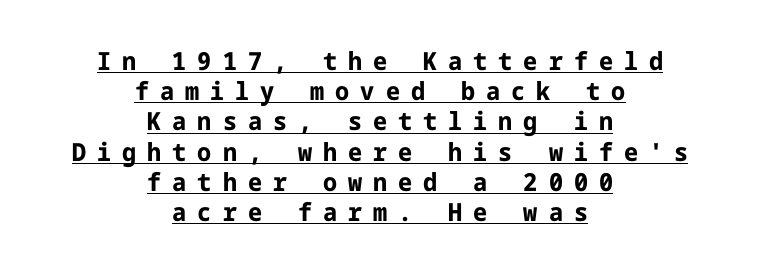
Q: Is the text bold? A: Yes.
Q: Is the text italic (slanted)? A: No, it is upright.
Q: Is the text underlined? A: Yes.
Q: How is the paragraph aligned? A: Centered.
Q: Is the spacing between letters normal or unusually wide? A: Unusually wide.
